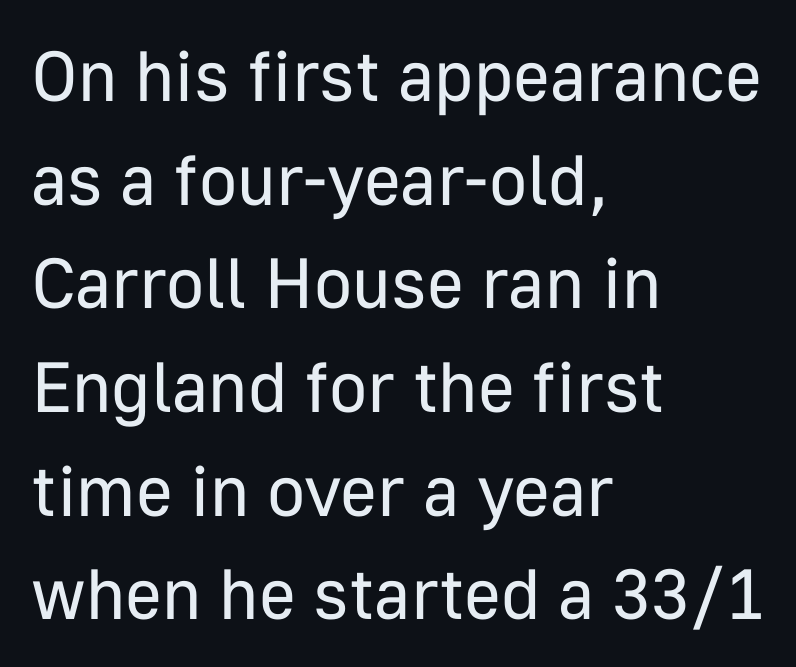
The image shows 71 px regular-weight sans-serif type, upright; set left-aligned, normal line spacing (1.46x), normal letter spacing, not underlined; low stroke contrast and a medium x-height.
